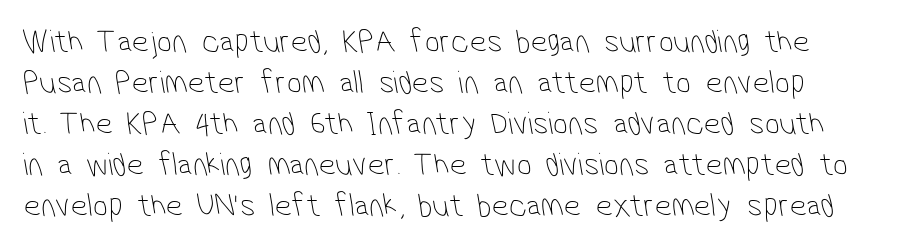
Underline: absent. No extra ink here — the face is not bold. A typesetter would call this proportional, since set widths differ per character. To sum up the face: it is a sans, with no serifs. In terms of letterspacing, this is plain default setting.
